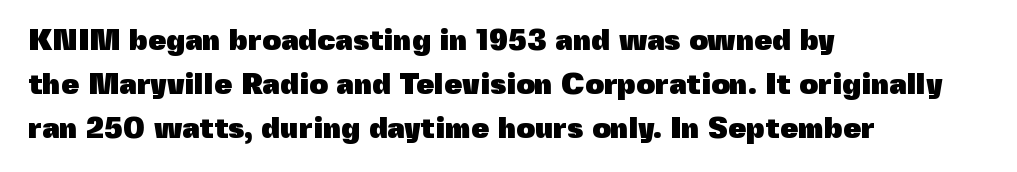
{"serif": "no", "italic": "no", "bold": "yes", "weight": "heavy", "width": "normal", "x_height": "medium", "monospaced": "no", "underline": "no", "align": "left", "line_spacing": "normal", "line_spacing_ratio": 1.51, "letter_spacing": "normal", "letter_spacing_em": 0.0, "glyph_px": 29}
